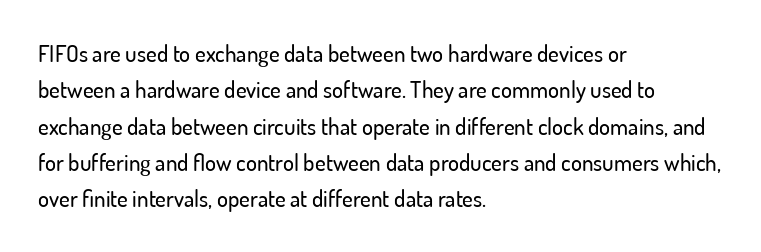
The image shows 23 px text type, upright; set left-aligned, normal line spacing (1.58x), normal letter spacing, not underlined.
